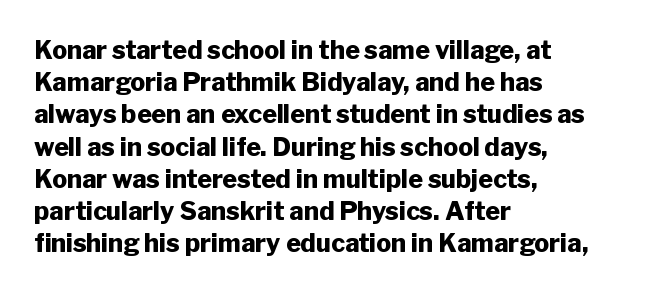
The image shows 25 px bold type, upright; set left-aligned, normal line spacing (1.29x), normal letter spacing, not underlined.
